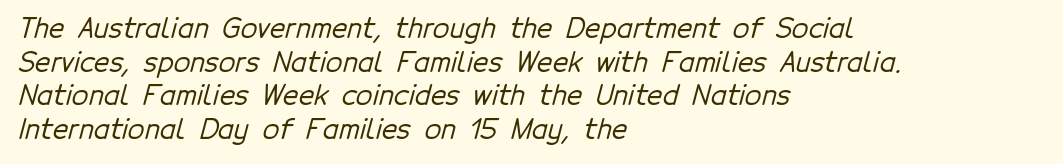
The image shows 27 px text type; set left-aligned, normal line spacing (1.25x), normal letter spacing, not underlined.
